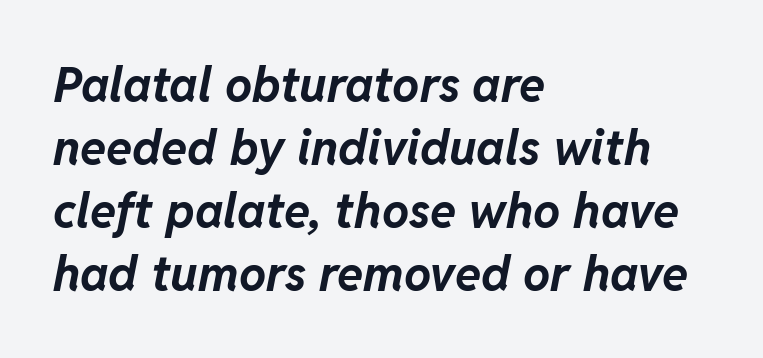
The image shows 48 px bold type, italic (leaning right); set left-aligned, normal line spacing (1.31x), normal letter spacing, not underlined; low stroke contrast and a medium x-height.
